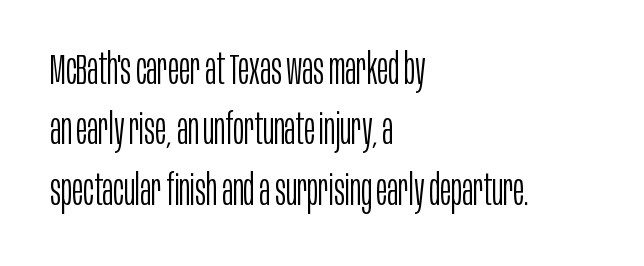
Ascenders rise straight up at ninety degrees. Quick note: underline off. Is the letter spacing exaggerated? No — it looks like the ordinary default. Baseline-to-baseline distance is the conventional proportion of letter height.
